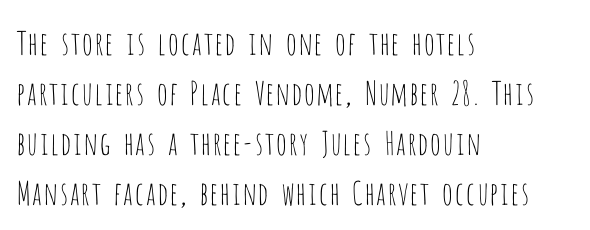
{"serif": "no", "italic": "no", "bold": "no", "weight": "thin", "width": "condensed", "stroke_contrast": "low", "x_height": "large", "monospaced": "no", "underline": "no", "align": "left", "line_spacing": "normal", "line_spacing_ratio": 1.56, "letter_spacing": "normal", "letter_spacing_em": 0.0, "glyph_px": 32}
